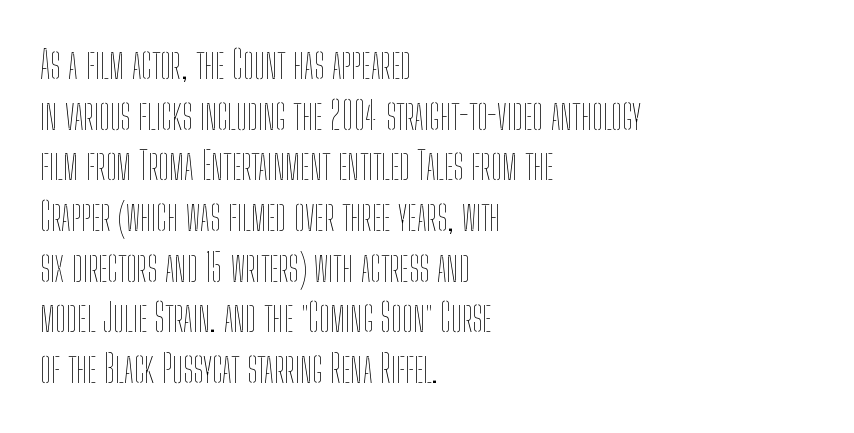
This is not heavy type; no bold has been used. Visually the block forms a straight wall on the left and a jagged coastline on the right. Default kerning and tracking; the words read as compact shapes. Nobody drew a line under any word here.
